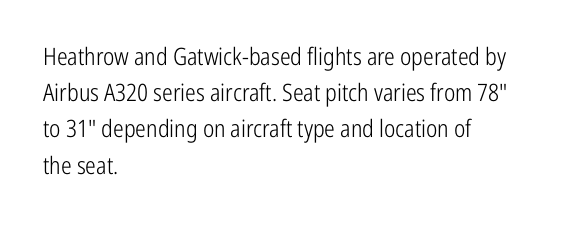
Default kerning and tracking; the words read as compact shapes. Tall strokes in this sample are plumb rather than angled. This rendering uses left alignment, leaving the right contour irregular. Students, observe: this is what conventionally led text looks like. Each stroke keeps to a modest, everyday thickness or less. Honestly, there is no underline to notice here at all.
